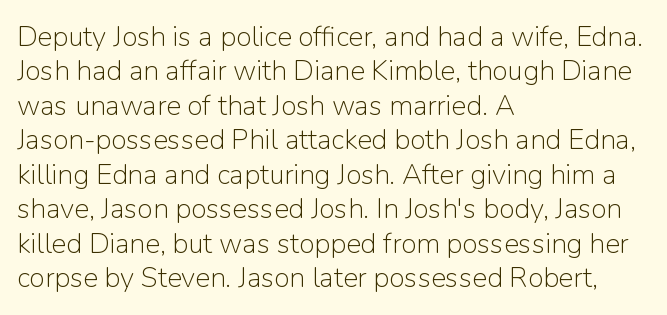
{"serif": "no", "italic": "no", "bold": "no", "weight": "light", "width": "normal", "stroke_contrast": "low", "x_height": "medium", "monospaced": "no", "underline": "no", "align": "left", "line_spacing_ratio": 1.23, "letter_spacing": "normal", "letter_spacing_em": 0.0, "glyph_px": 28}
